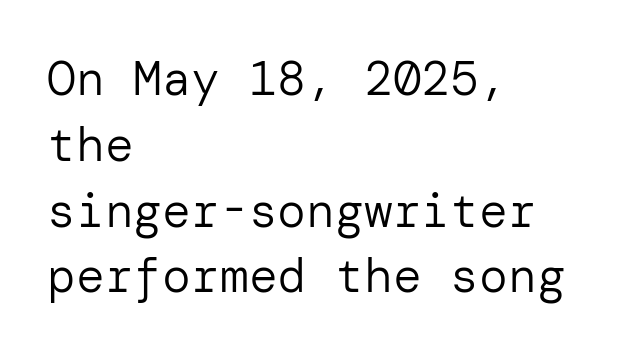
{"serif": "no", "italic": "no", "bold": "no", "weight": "regular", "width": "normal", "stroke_contrast": "low", "x_height": "medium", "underline": "no", "align": "left", "line_spacing": "normal", "line_spacing_ratio": 1.37, "letter_spacing": "normal", "letter_spacing_em": 0.0, "glyph_px": 48}
